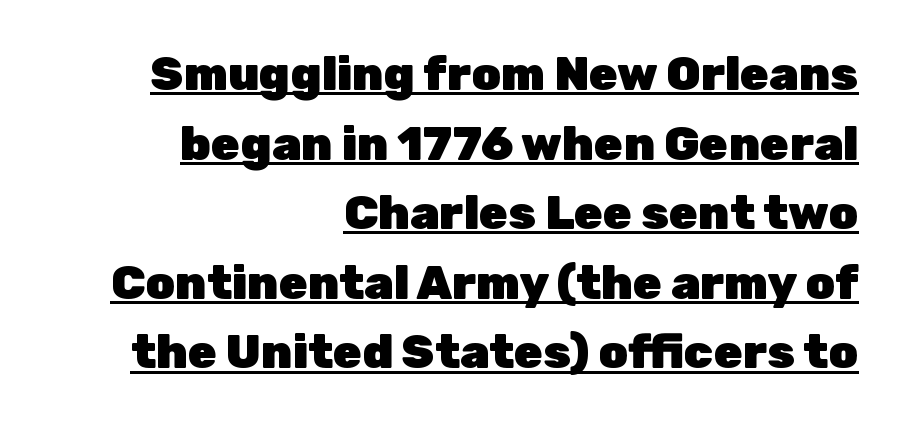
Evenly set lines give the paragraph a standard silhouette. Typesetter's note: full bold, strokes at maximum text heaviness. These lines stack with their right ends in a neat column. The rendered words wear a rule along their underside.
